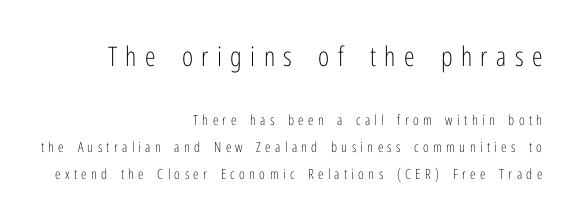
The image shows 27 px text type, upright; set right-aligned, loose line spacing (1.92x), unusually wide letter spacing (+0.31 em), not underlined; the first (top) block is 1.93x larger.
